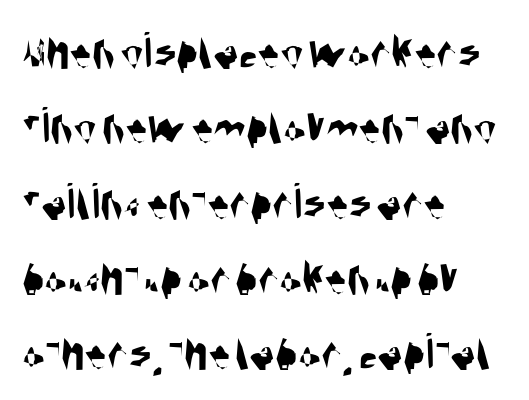
Leftover space on each line is placed entirely after the last word. Anything drawn beneath the words? Only blank space. Spacing verdict: proportional, widths tailored to each character. The space between consecutive lines is moderate. Compared with typical body copy, the letter spacing here is the same.
